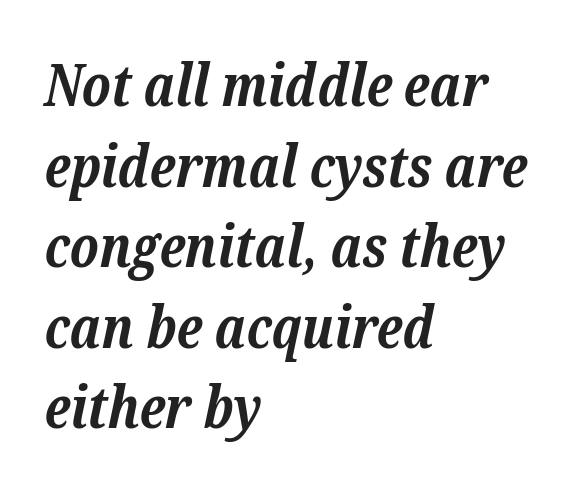
Q: Is the text bold? A: Yes.
Q: Is the text italic (slanted)? A: Yes, it leans right by about 12 degrees.
Q: Is the typeface a serif or a sans-serif typeface? A: Serif.
Q: Is the text underlined? A: No.
Q: How is the paragraph aligned? A: Left-aligned.
Q: Is the spacing between letters normal or unusually wide? A: Normal.
Q: Is the spacing between lines tight, normal or loose? A: Normal.
Q: Width (condensed, normal, or wide)? A: Normal.
Q: Stroke contrast? A: Low.
Q: x-height? A: Medium.
Q: Monospaced? A: No.
